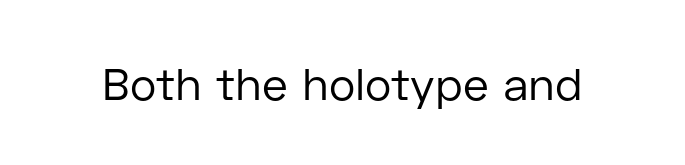
The image shows 45 px regular-weight sans-serif type, upright; set normal letter spacing, not underlined; low stroke contrast and a medium x-height.
